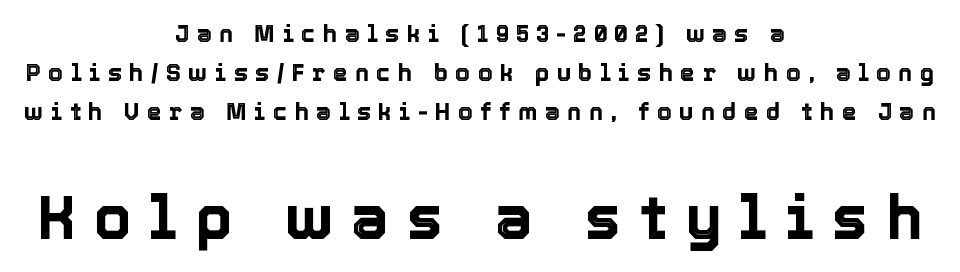
{"italic": "no", "width": "normal", "x_height": "medium", "monospaced": "no", "underline": "no", "align": "center", "line_spacing": "normal", "line_spacing_ratio": 1.63, "letter_spacing": "wide", "letter_spacing_em": 0.3, "larger_block": "second", "size_ratio": 2.5, "glyph_px": 60}
